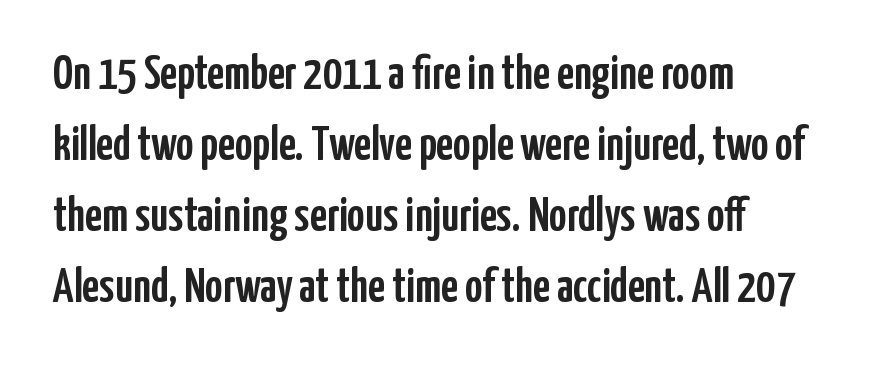
The image shows 48 px condensed sans-serif type, upright; set left-aligned, normal line spacing (1.48x), normal letter spacing, not underlined; low stroke contrast and a medium x-height.
